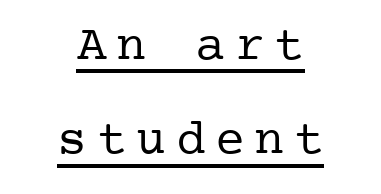
The image shows 50 px regular-weight serif type, upright; set centered, line spacing 1.89x, underlined; low stroke contrast and a medium x-height.
